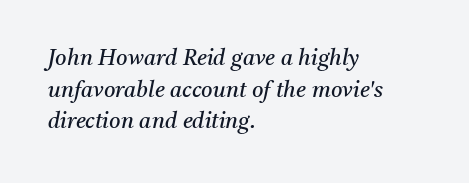
The image shows 22 px text type, italic (leaning right); set left-aligned, normal line spacing (1.44x), normal letter spacing, not underlined.
